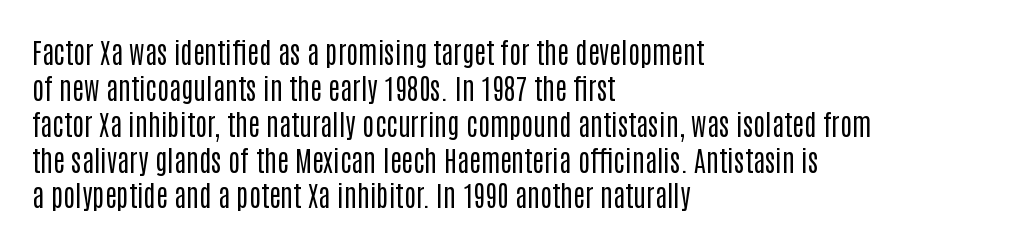
Q: Is the text bold? A: No.
Q: Is the text italic (slanted)? A: No, it is upright.
Q: Is the typeface a serif or a sans-serif typeface? A: Sans-serif.
Q: Is the text underlined? A: No.
Q: How is the paragraph aligned? A: Left-aligned.
Q: Is the spacing between letters normal or unusually wide? A: Normal.
Q: Is the spacing between lines tight, normal or loose? A: Normal.
Q: Width (condensed, normal, or wide)? A: Condensed.
Q: Stroke contrast? A: Low.
Q: x-height? A: Large.
Q: Monospaced? A: No.
